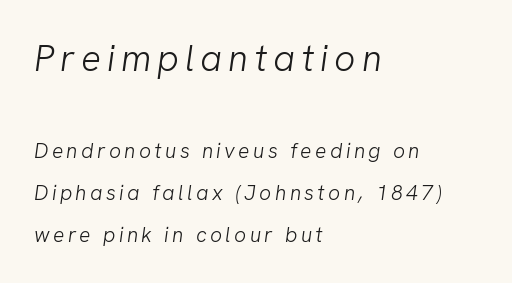
The image shows 37 px light sans-serif type; set left-aligned, loose line spacing (1.99x), not underlined; the first (top) block is 1.76x larger; low stroke contrast and a medium x-height.
